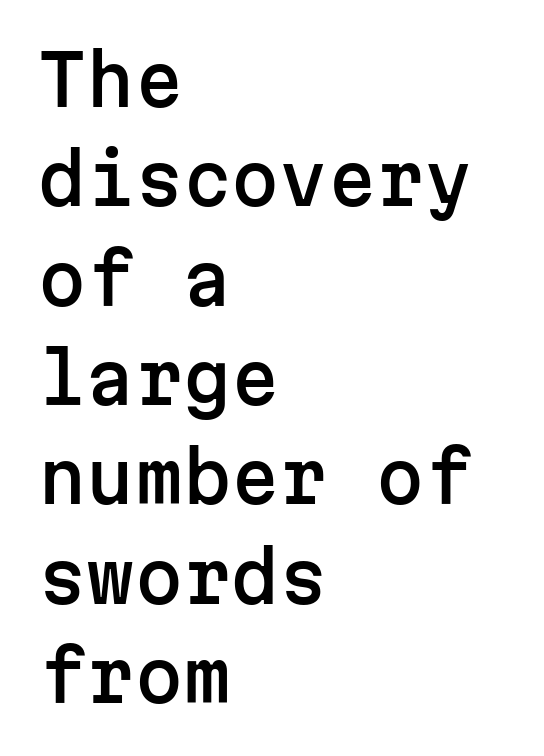
{"serif": "no", "italic": "no", "width": "normal", "stroke_contrast": "low", "x_height": "medium", "monospaced": "yes", "underline": "no", "align": "left", "line_spacing": "normal", "line_spacing_ratio": 1.44, "letter_spacing": "normal", "letter_spacing_em": 0.0, "glyph_px": 69}
